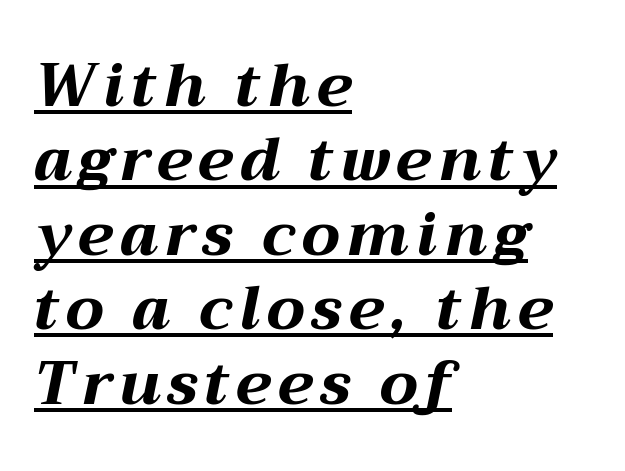
Compared with undecorated copy, this sample adds a rule below the words. Character widths vary here, with narrow letters taking less room than wide ones. The typesetter chose a ragged-right arrangement here. Every character sits at an angle, as italics do.
